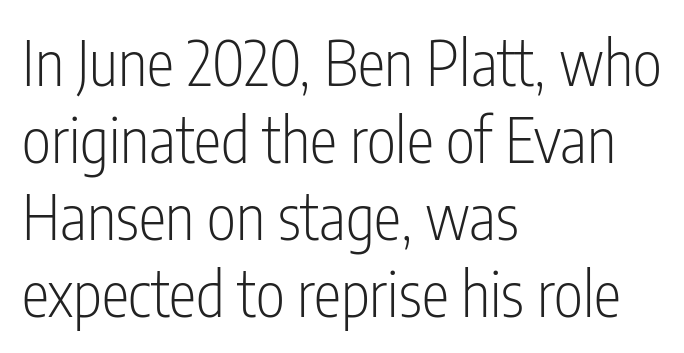
The image shows 62 px light, condensed sans-serif type, upright; set left-aligned, line spacing 1.24x, normal letter spacing, not underlined; low stroke contrast and a medium x-height.
